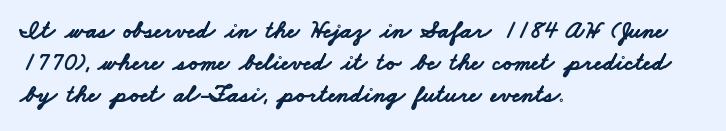
{"bold": "yes", "underline": "no", "align": "left", "line_spacing": "normal", "line_spacing_ratio": 1.29, "letter_spacing": "normal", "letter_spacing_em": 0.0, "glyph_px": 25}
